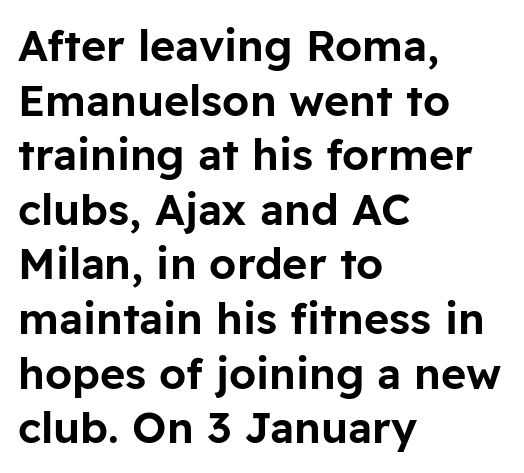
The image shows 43 px sans-serif type, upright; set left-aligned, normal line spacing (1.27x), normal letter spacing, not underlined; low stroke contrast and a medium x-height.
